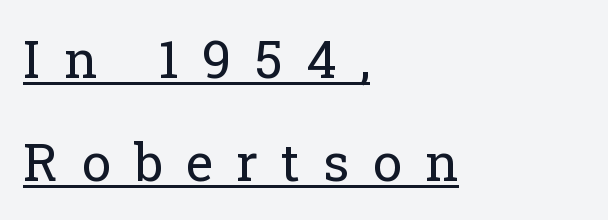
Q: Is the text bold? A: No.
Q: Is the text italic (slanted)? A: No, it is upright.
Q: Is the typeface a serif or a sans-serif typeface? A: Serif.
Q: Is the text underlined? A: Yes.
Q: How is the paragraph aligned? A: Left-aligned.
Q: Is the spacing between letters normal or unusually wide? A: Unusually wide.
Q: Is the spacing between lines tight, normal or loose? A: Loose.
Q: Width (condensed, normal, or wide)? A: Normal.
Q: Stroke contrast? A: Low.
Q: x-height? A: Medium.
Q: Monospaced? A: No.
